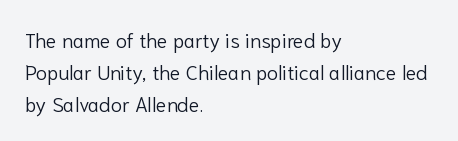
Q: Is the text bold? A: No.
Q: Is the text italic (slanted)? A: No, it is upright.
Q: Is the text underlined? A: No.
Q: How is the paragraph aligned? A: Left-aligned.
Q: Is the spacing between letters normal or unusually wide? A: Normal.
Q: Is the spacing between lines tight, normal or loose? A: Normal.
